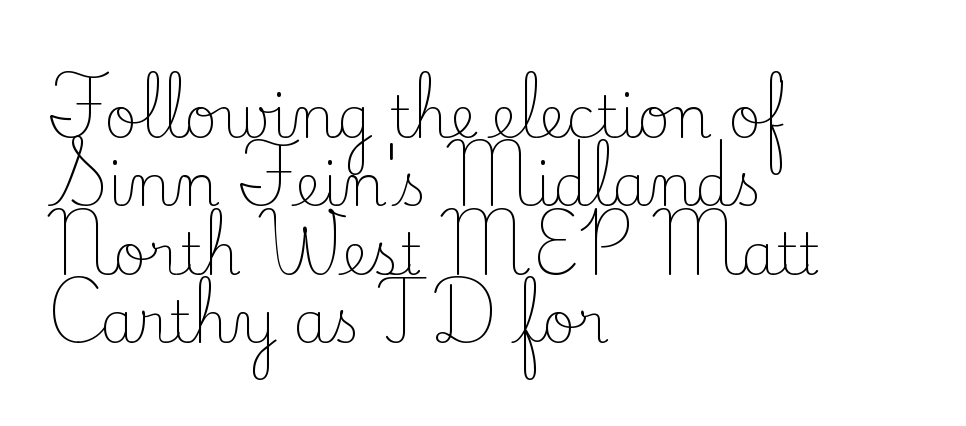
The string is rendered with underlining switched off. Honestly, the letter spacing is just normal — you wouldn't notice it. Is the type heavy? It reads as light-to-regular instead. In terms of letterform style, serifs are clearly present. The letters stand upright; this is a roman face.
